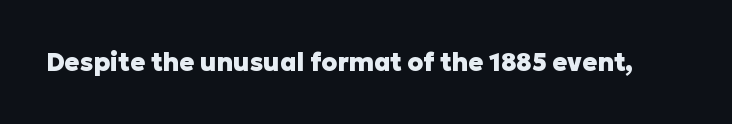
Q: Is the text bold? A: Yes.
Q: Is the text italic (slanted)? A: No, it is upright.
Q: Is the text underlined? A: No.
Q: Is the spacing between letters normal or unusually wide? A: Normal.
